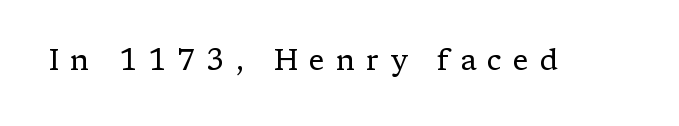
Look at the bottom of the vertical strokes: they flare into serifs here. The lettering holds an erect, upright posture throughout. The weight would be labelled regular, book, light, or lighter still. Between one letter and the next there's a generous, obvious gap. The rendering uses natural spacing where letterforms have individual widths.
